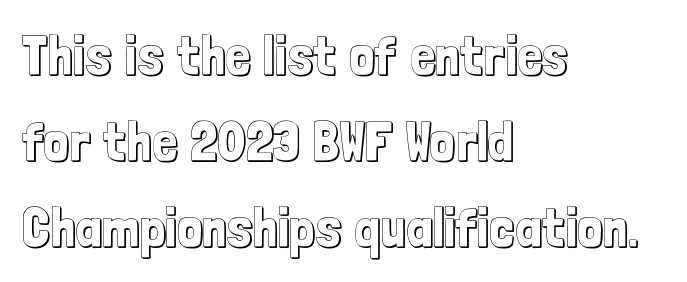
The image shows 55 px condensed type, upright; set left-aligned, normal line spacing (1.56x), normal letter spacing, not underlined; a medium x-height.
